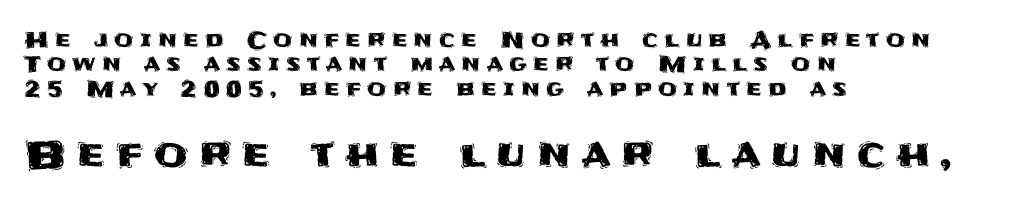
{"serif": "no", "italic": "no", "width": "normal", "stroke_contrast": "medium", "x_height": "large", "monospaced": "no", "underline": "no", "align": "left", "line_spacing": "tight", "line_spacing_ratio": 1.11, "letter_spacing": "wide", "letter_spacing_em": 0.28, "larger_block": "second", "size_ratio": 1.77, "glyph_px": 39}
